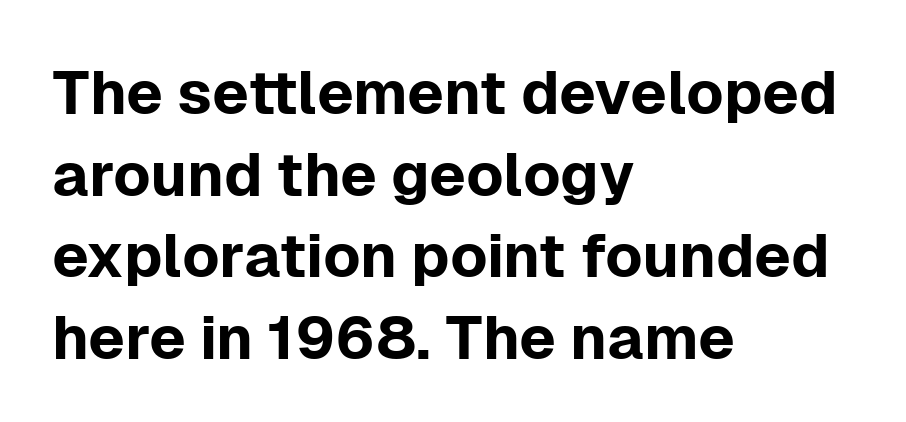
A typesetter would call this proportional, since set widths differ per character. Successive baselines arrive at the customary interval. This sample uses a sans-serif face. Do the letters lean? They stand straight. Which margin do the lines hug? The left one — the right edge is uneven.
